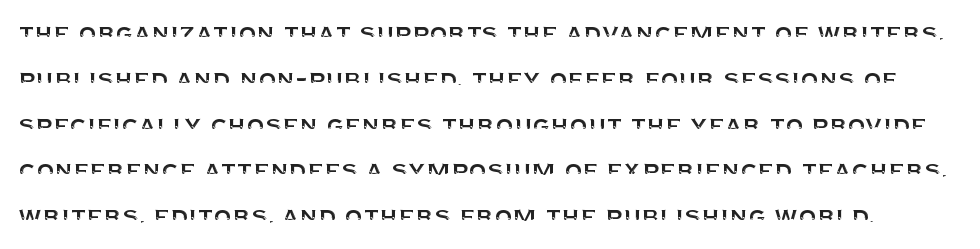
Glyph-to-glyph distance matches everyday printed text. The text was rendered using a sans face with plain stroke endings. Looks like regular typesetting: each glyph gets only the width it needs. The zone under the glyphs is completely vacant. Rendered with straight, roman letterforms. Does the leading feel generous? No, just average.
